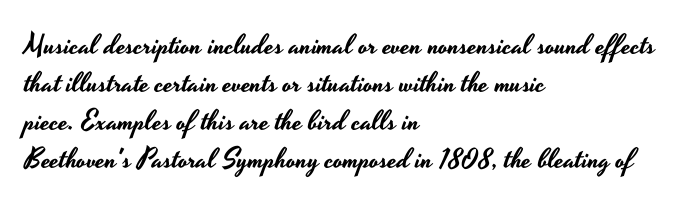
The image shows 28 px wide sans-serif type; set left-aligned, normal line spacing (1.36x), normal letter spacing, not underlined; low stroke contrast and a small x-height.
